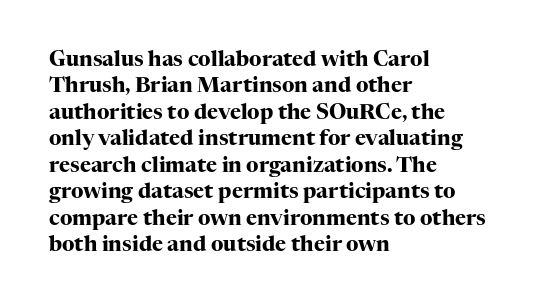
The image shows 21 px bold type, upright; set left-aligned, normal line spacing (1.26x), normal letter spacing, not underlined.
